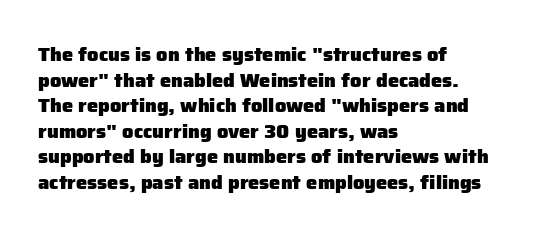
The image shows 20 px bold type, upright; set left-aligned, normal line spacing (1.28x), normal letter spacing, not underlined.
